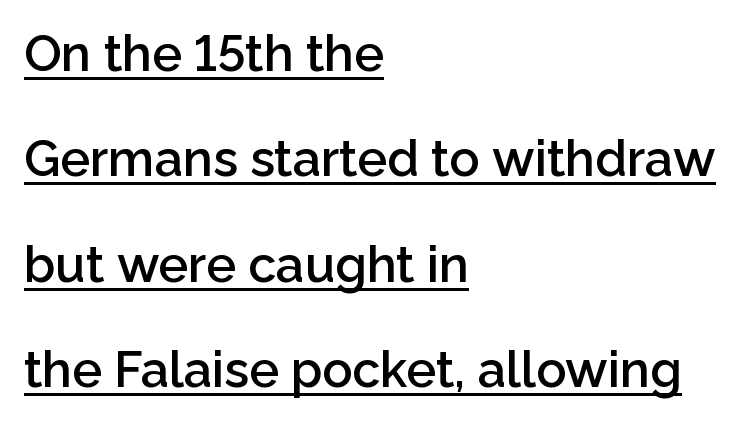
Q: Is the text bold? A: Semi-bold.
Q: Is the text italic (slanted)? A: No, it is upright.
Q: Is the typeface a serif or a sans-serif typeface? A: Sans-serif.
Q: Is the text underlined? A: Yes.
Q: How is the paragraph aligned? A: Left-aligned.
Q: Is the spacing between letters normal or unusually wide? A: Normal.
Q: Is the spacing between lines tight, normal or loose? A: Loose.
Q: Width (condensed, normal, or wide)? A: Normal.
Q: Stroke contrast? A: Low.
Q: x-height? A: Medium.
Q: Monospaced? A: No.
